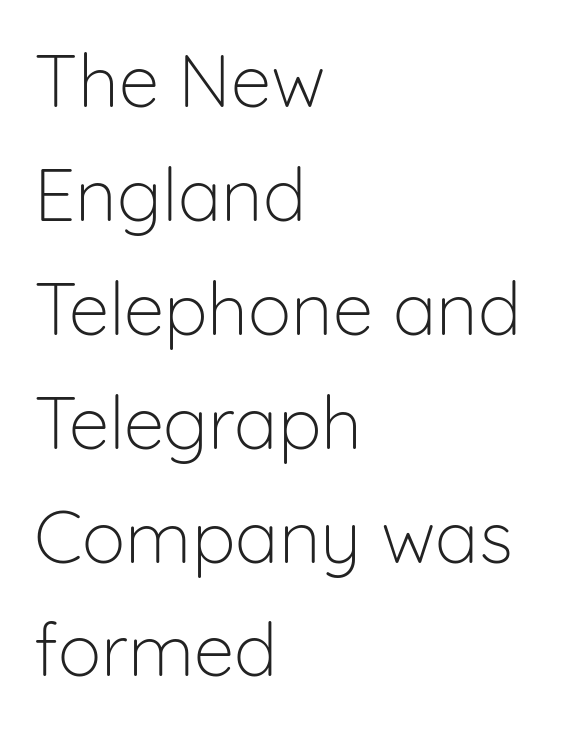
The image shows 73 px light sans-serif type, upright; set left-aligned, normal line spacing (1.56x), normal letter spacing, not underlined; low stroke contrast and a medium x-height.
